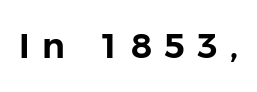
The image shows 34 px sans-serif type, upright; set unusually wide letter spacing (+0.35 em), not underlined; low stroke contrast and a medium x-height.
